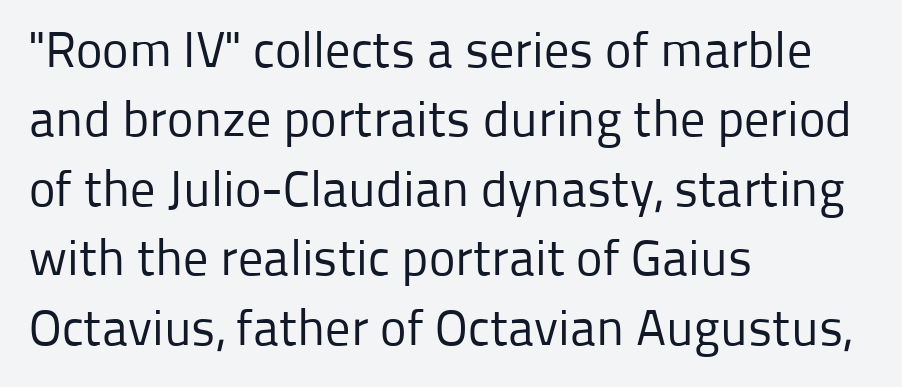
Interline gaps are of average width in this sample. Does the copy run flush right? No — it runs flush left. Think of a printed novel: that variable character pitch is what you see here. Does extra space separate the letters? No, they use regular spacing. Designer's note — italics off, roman on. The string is rendered with underlining switched off.
